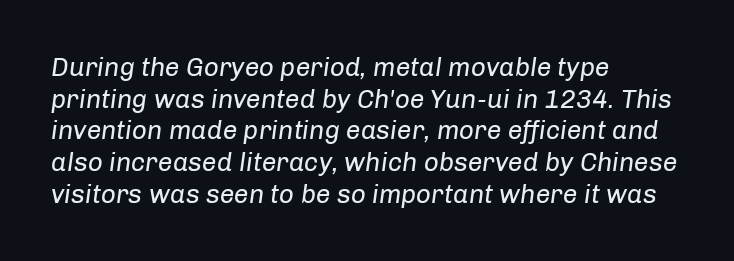
Q: Is the text bold? A: No.
Q: Is the text italic (slanted)? A: Yes, it leans right by about 8 degrees.
Q: Is the text underlined? A: No.
Q: How is the paragraph aligned? A: Left-aligned.
Q: Is the spacing between letters normal or unusually wide? A: Normal.
